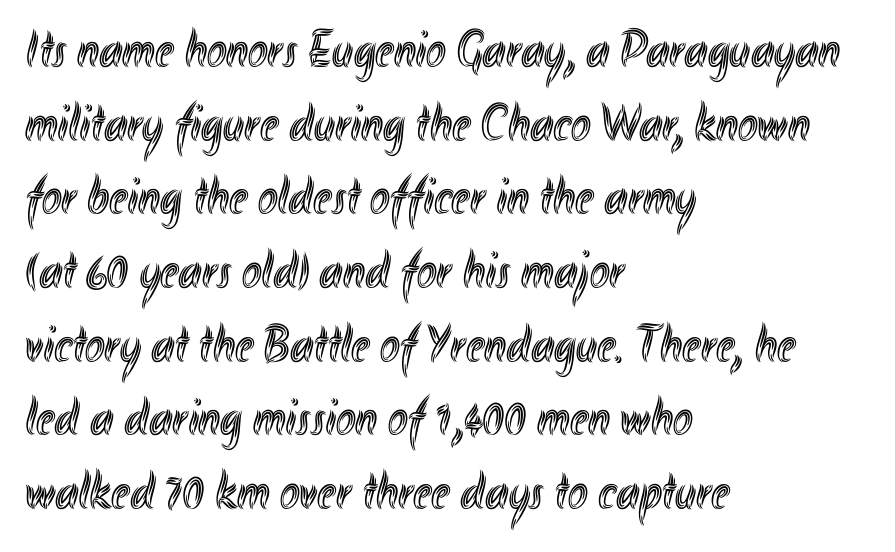
{"width": "condensed", "x_height": "small", "monospaced": "no", "underline": "no", "align": "left", "line_spacing": "normal", "line_spacing_ratio": 1.39, "letter_spacing": "normal", "letter_spacing_em": 0.0, "glyph_px": 53}
